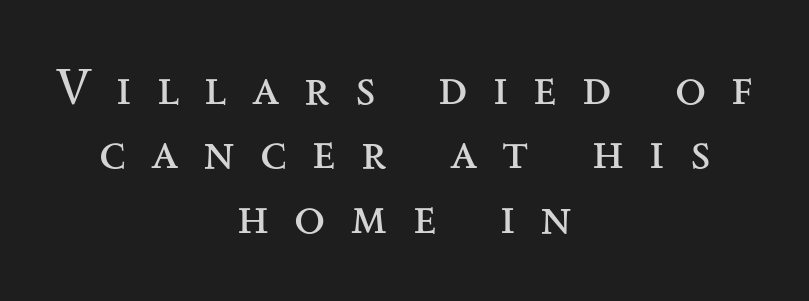
Is this a fixed-width face? No — the glyphs have proportional, varying widths. The passage shown is typeset with a serif family. Caption: multi-line text, centered on the measure. The axis of the letterforms is exactly vertical. In terms of letterspacing, this is a distinctly airy, spread setting.
